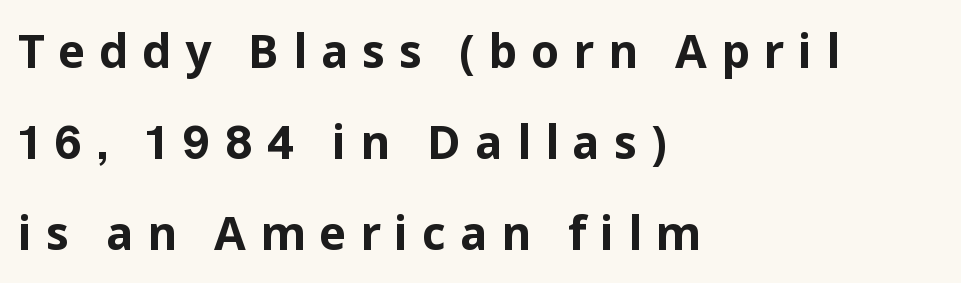
Italic? Not at all — the glyphs are vertical. Inter-character spacing is expanded well beyond the font's built-in metrics. Note: no serifs on the glyphs. A typesetter would call this proportional, since set widths differ per character.
